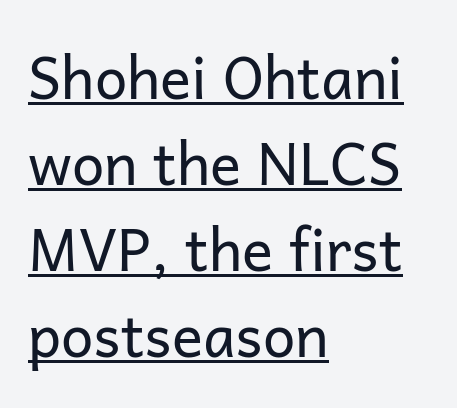
The image shows 58 px regular-weight sans-serif type, upright; set left-aligned, normal line spacing (1.48x), normal letter spacing, underlined; low stroke contrast and a medium x-height.
